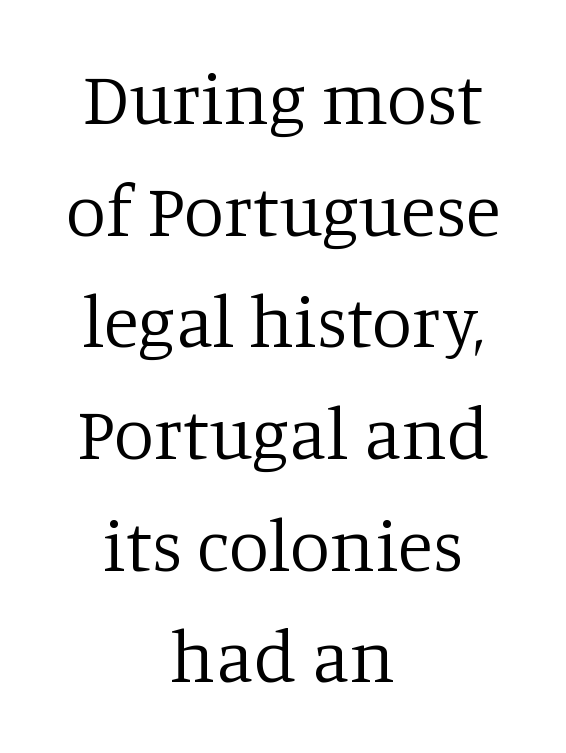
Q: Is the text bold? A: No.
Q: Is the text italic (slanted)? A: No, it is upright.
Q: Is the typeface a serif or a sans-serif typeface? A: Serif.
Q: Is the text underlined? A: No.
Q: How is the paragraph aligned? A: Centered.
Q: Is the spacing between letters normal or unusually wide? A: Normal.
Q: Is the spacing between lines tight, normal or loose? A: Normal.
Q: Width (condensed, normal, or wide)? A: Normal.
Q: Stroke contrast? A: Low.
Q: x-height? A: Large.
Q: Monospaced? A: No.
